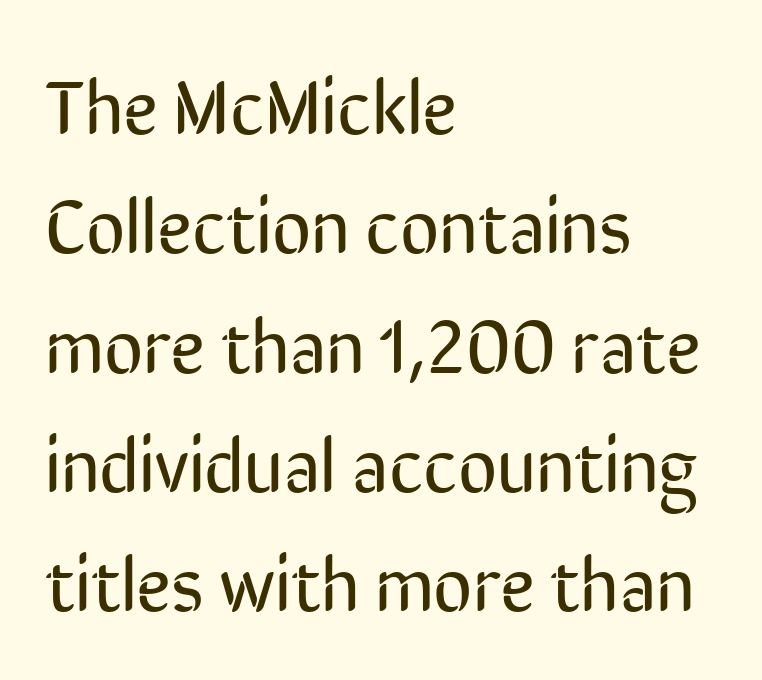
Honestly, the letter spacing is just normal — you wouldn't notice it. Descender tails drop into unmarked territory. Line starts are locked; line ends wander. Looks like regular typesetting: each glyph gets only the width it needs.
